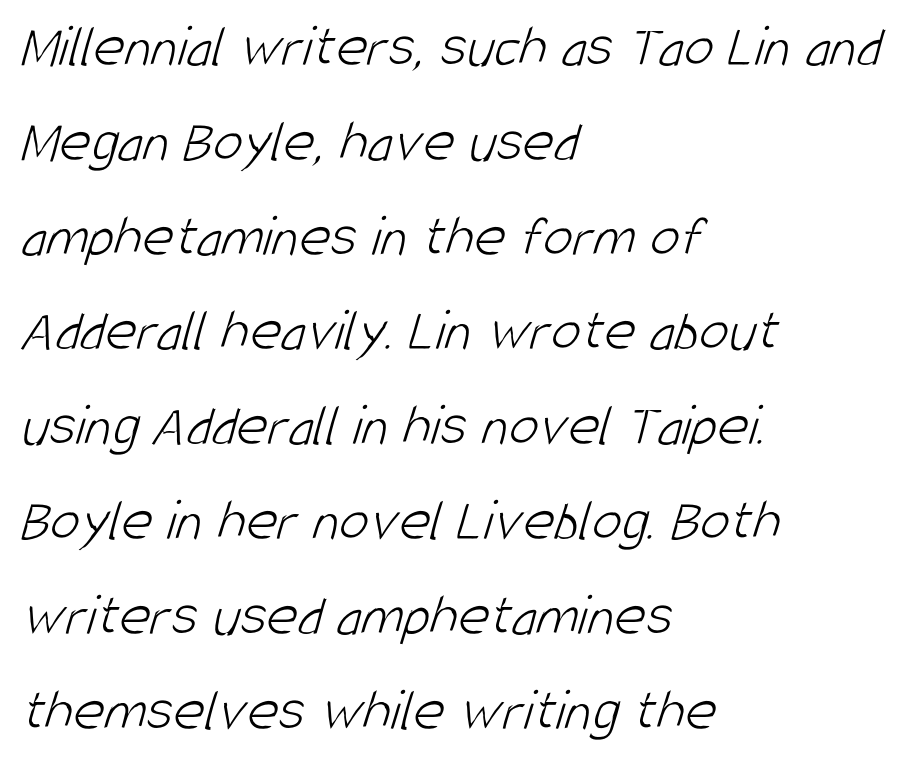
The image shows 60 px light, condensed sans-serif type; set left-aligned, normal line spacing (1.58x), normal letter spacing, not underlined; low stroke contrast and a large x-height.
